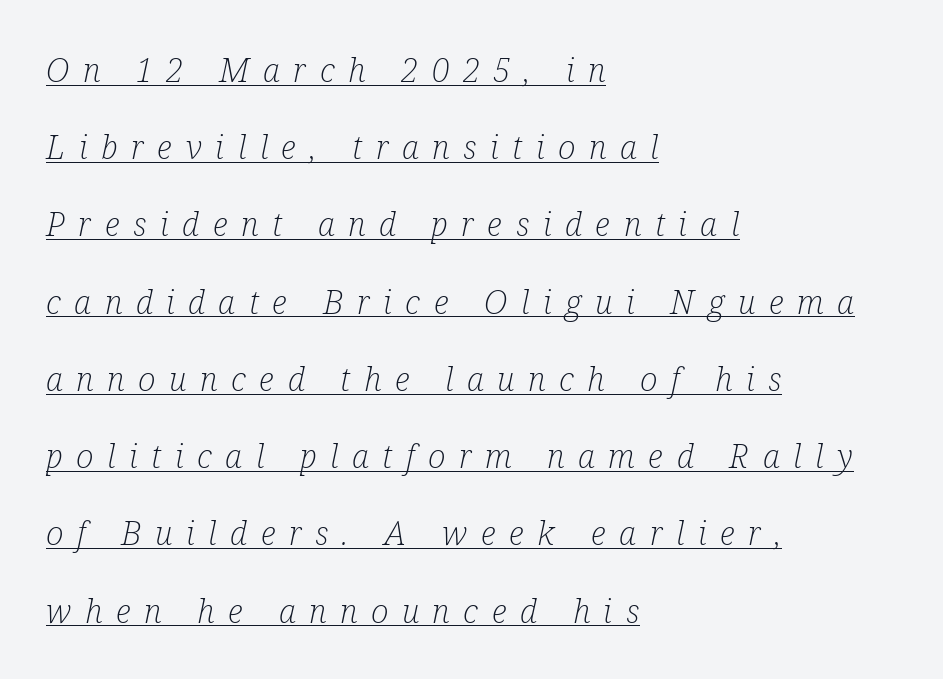
The image shows 33 px light, condensed serif type, italic (leaning right); set left-aligned, loose line spacing (2.34x), unusually wide letter spacing (+0.41 em), underlined; low stroke contrast and a medium x-height.
